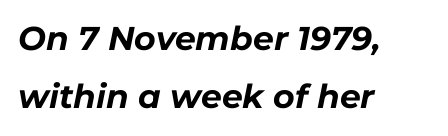
{"italic": "yes", "lean": "right", "slant_degrees": 11, "bold": "yes", "weight": "bold", "width": "normal", "stroke_contrast": "low", "x_height": "medium", "monospaced": "no", "underline": "no", "align": "left", "line_spacing_ratio": 1.76, "letter_spacing": "normal", "letter_spacing_em": 0.0, "glyph_px": 33}
